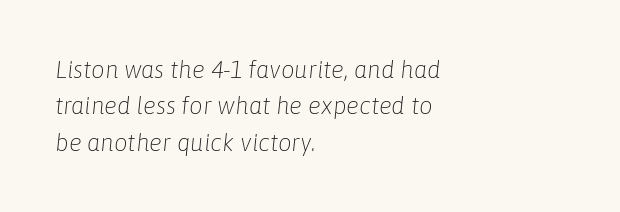
{"italic": "yes", "lean": "right", "slant_degrees": 6, "bold": "no", "underline": "no", "align": "left", "line_spacing": "normal", "line_spacing_ratio": 1.52, "letter_spacing": "normal", "letter_spacing_em": 0.0, "glyph_px": 24}
